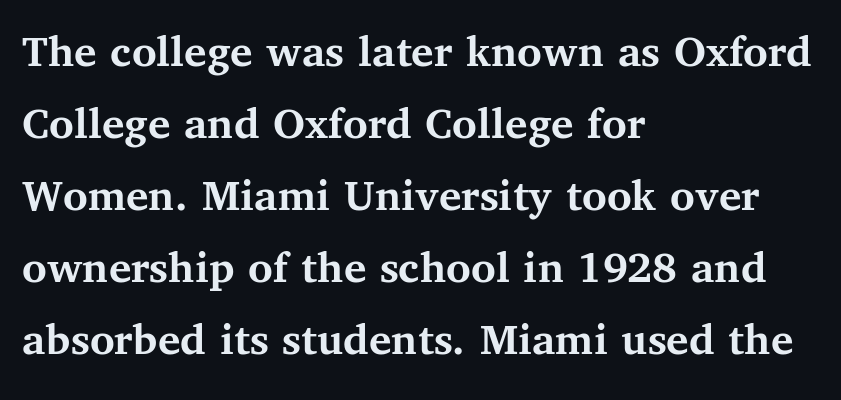
{"serif": "yes", "italic": "no", "bold": "yes", "weight": "semibold", "width": "normal", "stroke_contrast": "medium", "x_height": "medium", "monospaced": "no", "underline": "no", "align": "left", "line_spacing": "normal", "line_spacing_ratio": 1.53, "letter_spacing": "normal", "letter_spacing_em": 0.0, "glyph_px": 47}
